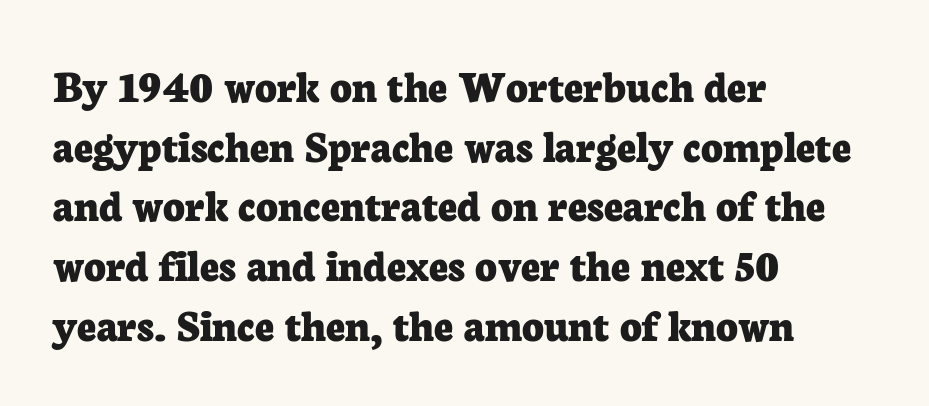
{"serif": "yes", "italic": "no", "bold": "yes", "weight": "bold", "width": "normal", "stroke_contrast": "low", "x_height": "medium", "monospaced": "no", "underline": "no", "align": "left", "line_spacing": "normal", "line_spacing_ratio": 1.27, "letter_spacing": "normal", "letter_spacing_em": 0.0, "glyph_px": 47}
